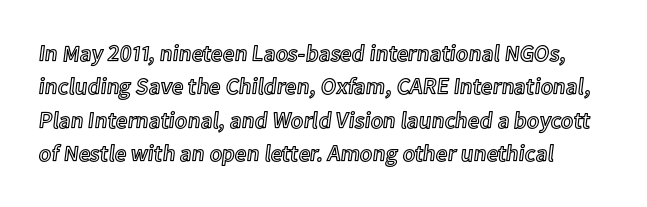
Q: Is the text italic (slanted)? A: Yes.
Q: Is the text underlined? A: No.
Q: Is the spacing between letters normal or unusually wide? A: Normal.
Q: Is the spacing between lines tight, normal or loose? A: Normal.
